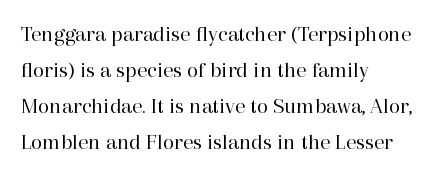
The foot of each line stays bare and open. It's the straight-up-and-down kind of type. The gaps between neighbouring characters are ordinary and unremarkable. A normal amount of white space separates one row of letters from the next. Typeset ragged right — the left edge is the straight one. Is the stroke heavy? The answer is a plain regular-or-lighter.
